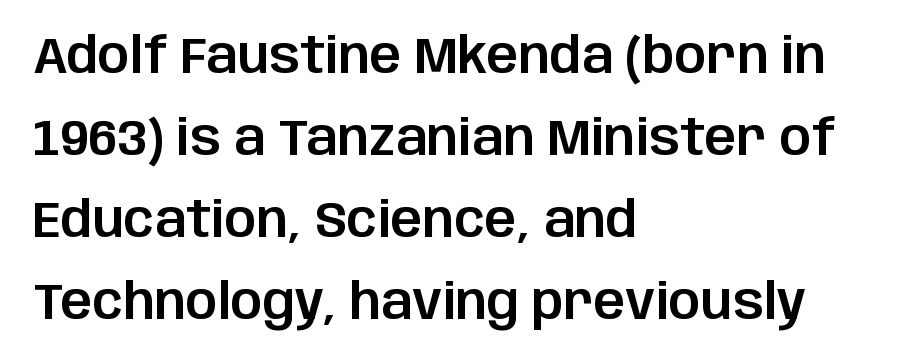
The image shows 50 px sans-serif type, upright; set left-aligned, normal line spacing (1.64x), normal letter spacing, not underlined; low stroke contrast and a large x-height.
